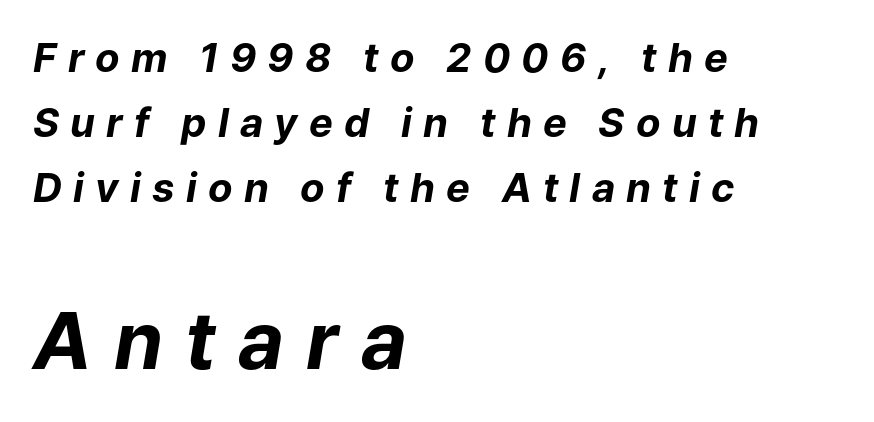
{"italic": "yes", "lean": "right", "slant_degrees": 9, "bold": "yes", "weight": "bold", "width": "normal", "stroke_contrast": "low", "x_height": "medium", "monospaced": "no", "underline": "no", "align": "left", "line_spacing": "normal", "line_spacing_ratio": 1.63, "letter_spacing": "wide", "letter_spacing_em": 0.28, "larger_block": "second", "size_ratio": 1.98, "glyph_px": 79}
